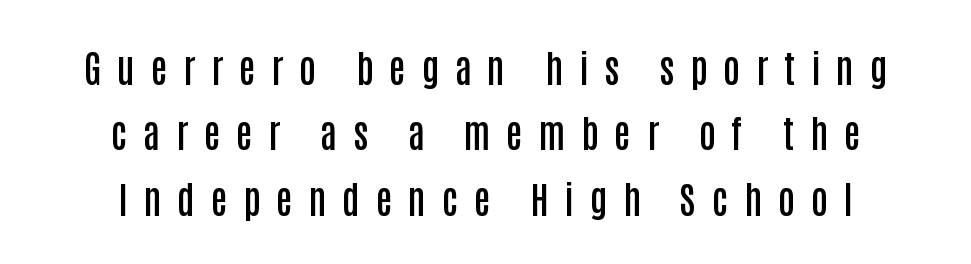
The image shows 37 px semibold, condensed sans-serif type, upright; set centered, line spacing 1.77x, unusually wide letter spacing (+0.43 em), not underlined; low stroke contrast and a large x-height.
